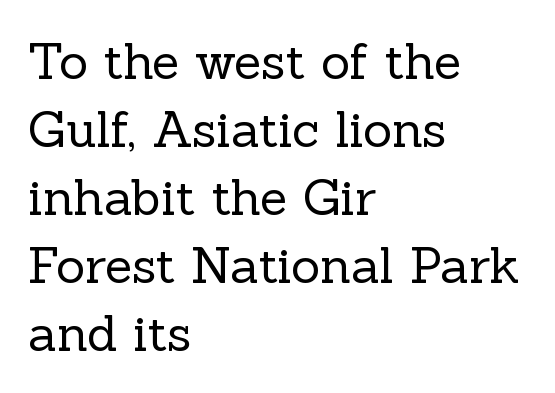
The vertical gap from one line to the next is medium. A typesetter would call this proportional, since set widths differ per character. Rule under the text: the space is simply empty. Stems and bowls with no extra thickness — not bold. Observe the ordinary spacing: letters are neighbours, not strangers.
